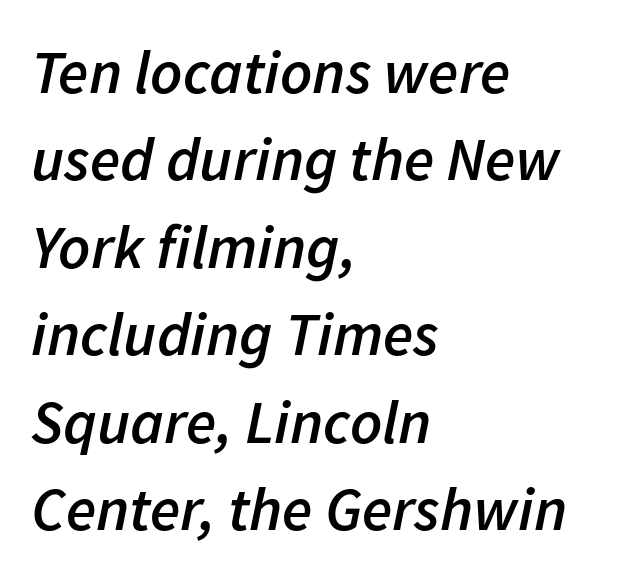
{"italic": "yes", "lean": "right", "slant_degrees": 11, "bold": "semi", "weight": "semibold", "width": "normal", "stroke_contrast": "low", "x_height": "medium", "monospaced": "no", "underline": "no", "align": "left", "line_spacing": "normal", "line_spacing_ratio": 1.41, "letter_spacing": "normal", "letter_spacing_em": 0.0, "glyph_px": 62}
